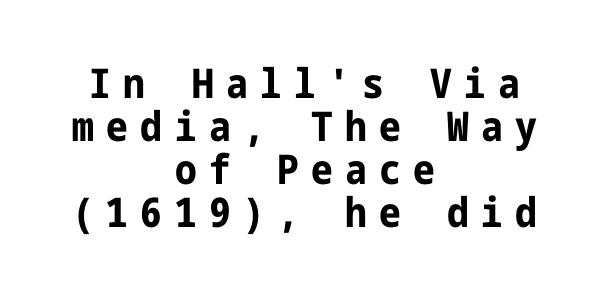
The image shows 41 px bold, condensed sans-serif type, upright; set centered, tight line spacing (1.05x), unusually wide letter spacing (+0.3 em), not underlined; low stroke contrast and a medium x-height.
